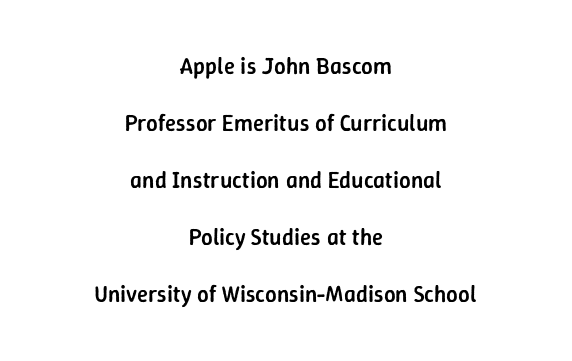
Weight: semibold (demi). There is no visible air inserted between adjacent glyphs. These lines stand farther apart than default settings would place them. Layout note: lines centered.
